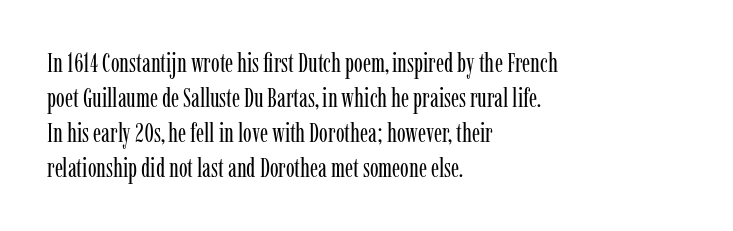
The strip under each line holds only bare page. Short note: letters normally spaced. The axis of the letterforms is exactly vertical. Line spacing here is normal. The rendering anchors every line to the left-hand side.
